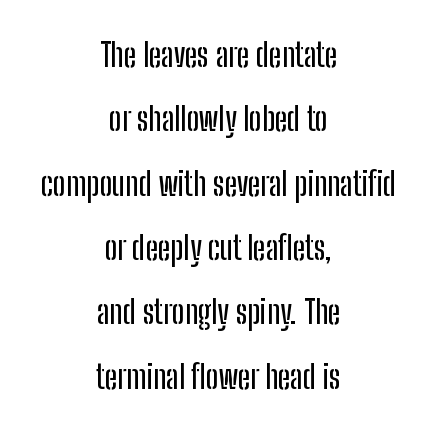
The image shows 33 px condensed sans-serif type, upright; set centered, loose line spacing (1.95x), normal letter spacing, not underlined; low stroke contrast and a medium x-height.
